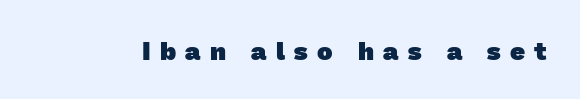
The image shows 26 px bold type; set unusually wide letter spacing (+0.36 em), not underlined.
